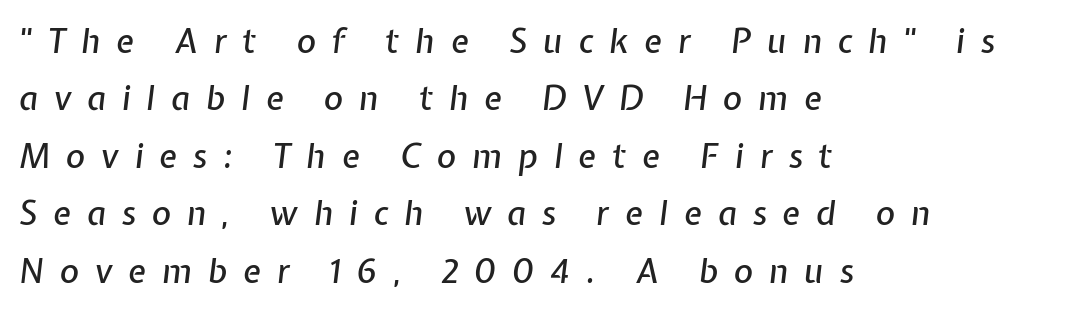
{"italic": "yes", "lean": "right", "slant_degrees": 7, "width": "normal", "stroke_contrast": "low", "x_height": "medium", "monospaced": "no", "underline": "no", "align": "left", "line_spacing_ratio": 1.74, "letter_spacing": "wide", "letter_spacing_em": 0.48, "glyph_px": 33}
